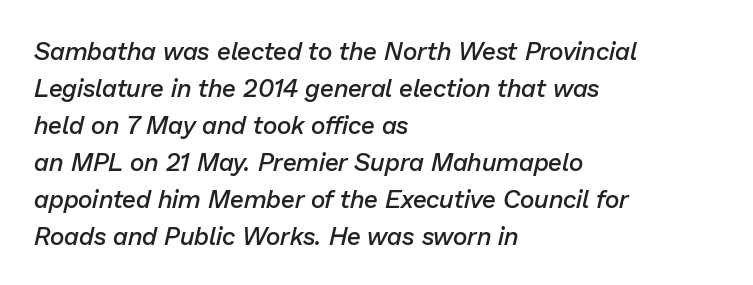
Q: Is the text bold? A: Semi-bold.
Q: Is the text italic (slanted)? A: Yes, it leans right by about 13 degrees.
Q: Is the text underlined? A: No.
Q: How is the paragraph aligned? A: Left-aligned.
Q: Is the spacing between letters normal or unusually wide? A: Normal.
Q: Is the spacing between lines tight, normal or loose? A: Normal.
